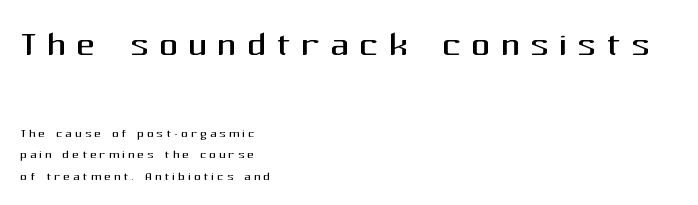
Q: Is the text bold? A: No.
Q: Is the text italic (slanted)? A: No, it is upright.
Q: Is the typeface a serif or a sans-serif typeface? A: Sans-serif.
Q: Is the text underlined? A: No.
Q: How is the paragraph aligned? A: Left-aligned.
Q: Is the spacing between lines tight, normal or loose? A: Normal.
Q: Which block of text is set in a larger size, the first (top) or the second (bottom)? A: The first (top) one.
Q: Width (condensed, normal, or wide)? A: Normal.
Q: Stroke contrast? A: Medium.
Q: x-height? A: Medium.
Q: Monospaced? A: No.
